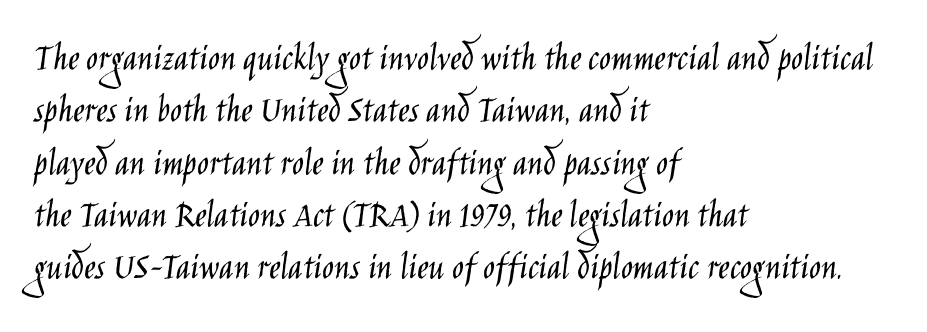
{"serif": "no", "bold": "no", "weight": "light", "width": "condensed", "stroke_contrast": "low", "x_height": "large", "monospaced": "no", "underline": "no", "align": "left", "line_spacing": "normal", "line_spacing_ratio": 1.34, "letter_spacing": "normal", "letter_spacing_em": 0.0, "glyph_px": 39}
